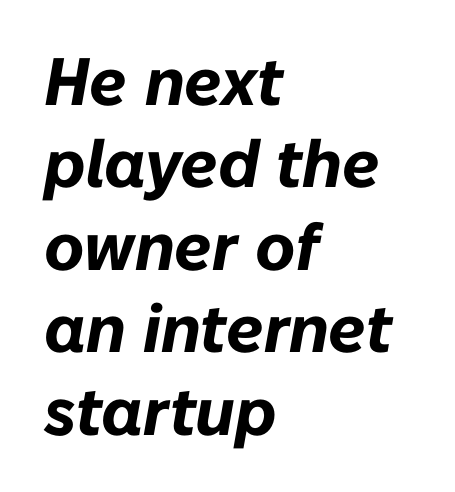
{"italic": "yes", "lean": "right", "slant_degrees": 10, "bold": "yes", "weight": "bold", "width": "normal", "stroke_contrast": "low", "x_height": "medium", "monospaced": "no", "underline": "no", "align": "left", "line_spacing_ratio": 1.23, "letter_spacing": "normal", "letter_spacing_em": 0.0, "glyph_px": 67}
